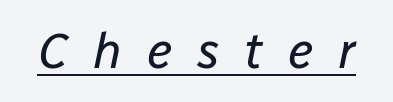
There's an unmistakable incline to the writing here. Note the varied advance widths — an 'i' is clearly narrower than an 'm'. Unbolded letterforms with no extra heft. The type is letterspaced generously, with wide tracking. Each line of the rendering has a horizontal stroke beneath the glyphs.
